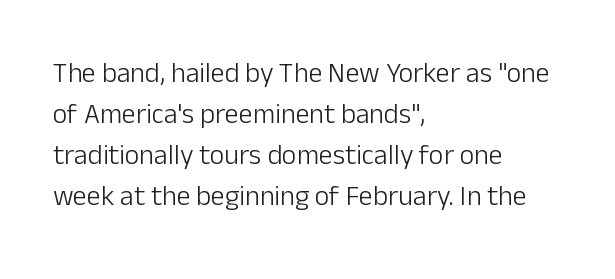
Q: Is the text bold? A: No.
Q: Is the text italic (slanted)? A: No, it is upright.
Q: Is the typeface a serif or a sans-serif typeface? A: Sans-serif.
Q: Is the text underlined? A: No.
Q: How is the paragraph aligned? A: Left-aligned.
Q: Is the spacing between letters normal or unusually wide? A: Normal.
Q: Is the spacing between lines tight, normal or loose? A: Normal.
Q: Width (condensed, normal, or wide)? A: Normal.
Q: Stroke contrast? A: Low.
Q: x-height? A: Medium.
Q: Monospaced? A: No.
